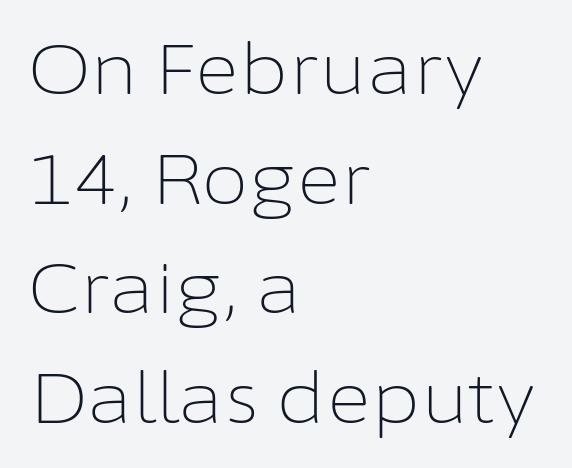
{"serif": "no", "italic": "no", "bold": "no", "weight": "light", "width": "normal", "stroke_contrast": "low", "x_height": "medium", "monospaced": "no", "underline": "no", "align": "left", "line_spacing": "normal", "line_spacing_ratio": 1.59, "letter_spacing": "normal", "letter_spacing_em": 0.0, "glyph_px": 69}
